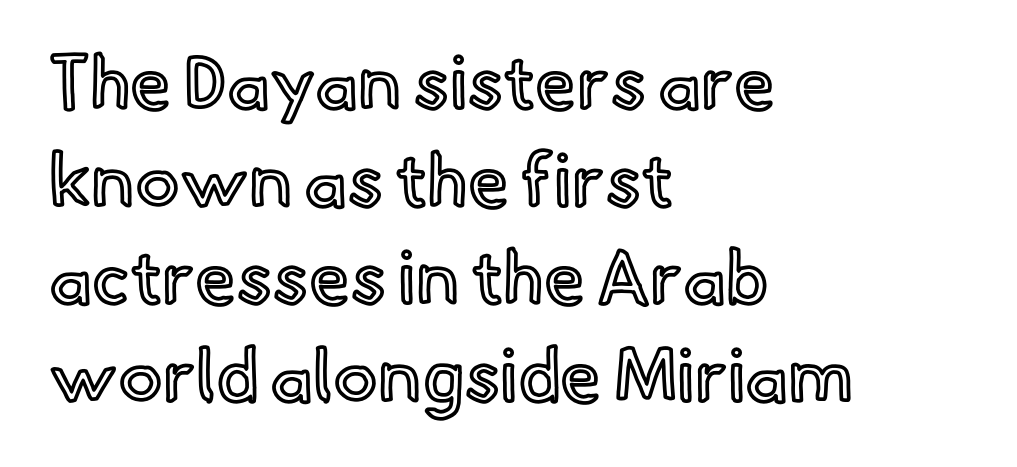
Here the designer chose a conventional face with non-uniform glyph widths. This is the regular roman posture of the typeface. The space beneath each line is pristine and unruled. Caption: multi-line text, flush left, ragged right. Look at the tracking — it's just the regular setting, nothing added.
